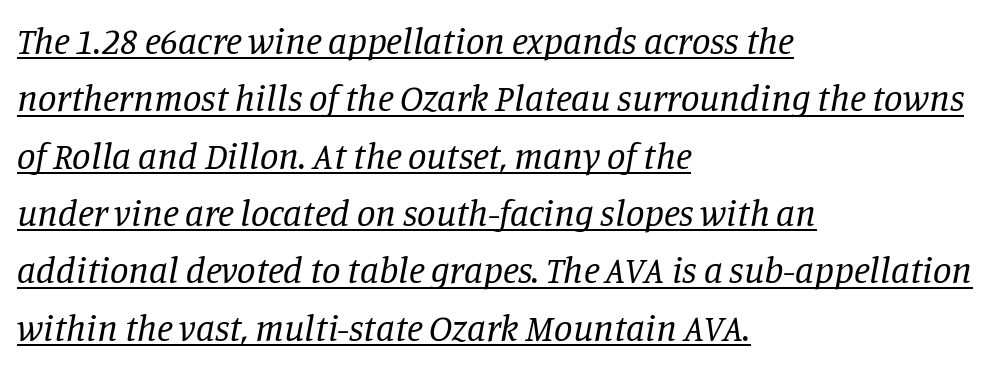
The leading is moderate, giving the passage an even texture. The typesetter chose a ragged-right arrangement here. Counters stay open thanks to moderate or lighter strokes. Caption: lettering with a line underneath. Nobody touched the tracking dial on this one.
